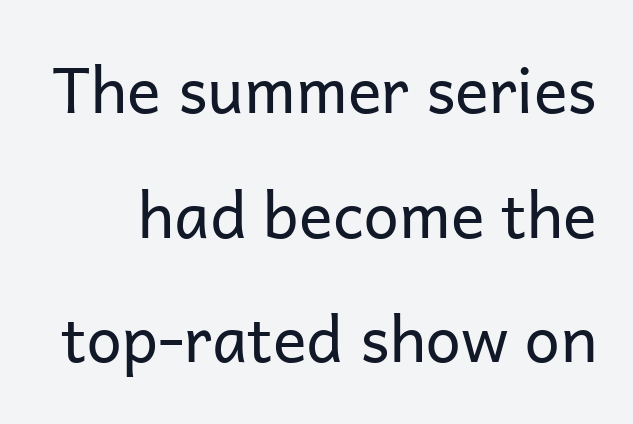
{"serif": "no", "italic": "no", "bold": "no", "weight": "regular", "width": "normal", "stroke_contrast": "low", "x_height": "medium", "monospaced": "no", "underline": "no", "line_spacing": "loose", "line_spacing_ratio": 1.98, "letter_spacing": "normal", "letter_spacing_em": 0.0, "glyph_px": 63}
